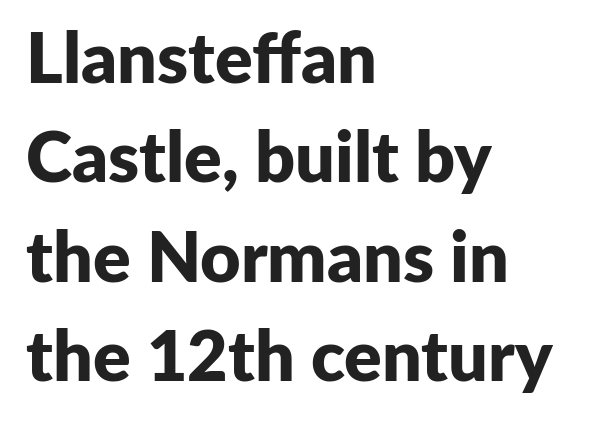
Tracking value appears to be zero — textbook default spacing. What weight is shown? A full bold with thick strokes. Only glyphs here, with clear space below each row. Unlike a traditional serif, this face leaves its strokes unadorned.
